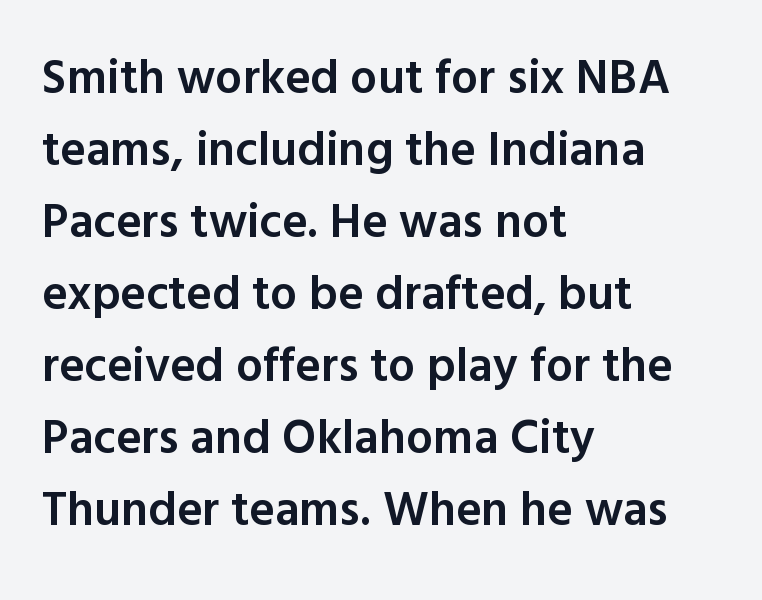
The image shows 48 px semibold sans-serif type, upright; set left-aligned, normal line spacing (1.5x), normal letter spacing, not underlined; a medium x-height.
